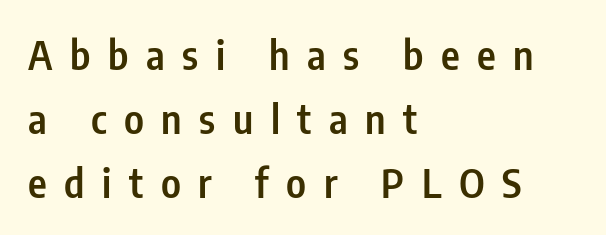
Q: Is the text bold? A: Semi-bold.
Q: Is the text italic (slanted)? A: No, it is upright.
Q: Is the typeface a serif or a sans-serif typeface? A: Sans-serif.
Q: Is the text underlined? A: No.
Q: How is the paragraph aligned? A: Left-aligned.
Q: Is the spacing between letters normal or unusually wide? A: Unusually wide.
Q: Is the spacing between lines tight, normal or loose? A: Normal.
Q: Width (condensed, normal, or wide)? A: Condensed.
Q: Stroke contrast? A: Low.
Q: x-height? A: Medium.
Q: Monospaced? A: No.
